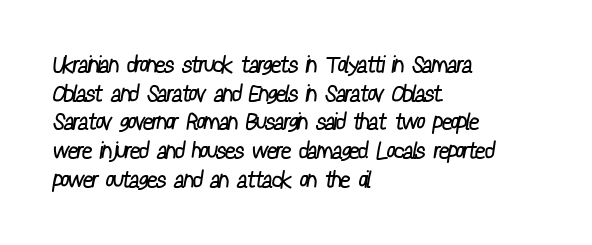
Is the stroke heavy? The answer is a plain regular-or-lighter. The lines in this sample share a left origin and differ only in where they stop. Is there much room between lines? A standard amount, neither cramped nor airy. Compared with typical body copy, the letter spacing here is the same.
